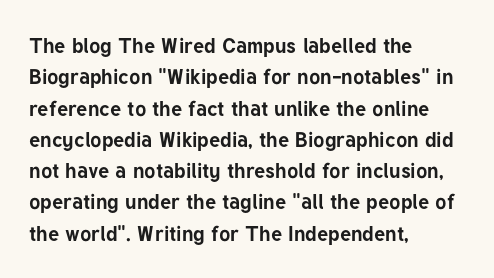
Q: Is the text bold? A: Yes.
Q: Is the text italic (slanted)? A: No, it is upright.
Q: Is the text underlined? A: No.
Q: How is the paragraph aligned? A: Left-aligned.
Q: Is the spacing between letters normal or unusually wide? A: Normal.
Q: Is the spacing between lines tight, normal or loose? A: Normal.
